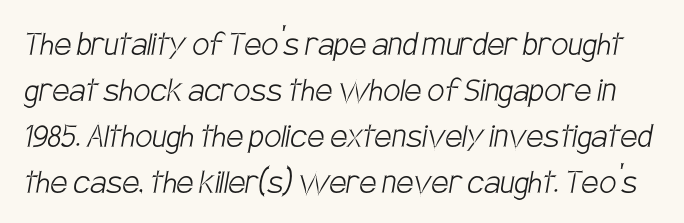
Q: Is the text bold? A: No.
Q: Is the typeface a serif or a sans-serif typeface? A: Sans-serif.
Q: Is the text underlined? A: No.
Q: Is the spacing between letters normal or unusually wide? A: Normal.
Q: Width (condensed, normal, or wide)? A: Condensed.
Q: Stroke contrast? A: Low.
Q: x-height? A: Large.
Q: Monospaced? A: No.
